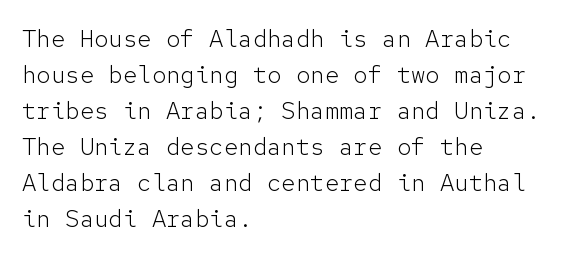
There is no visible air inserted between adjacent glyphs. The rendering anchors every line to the left-hand side. Counters stay open thanks to moderate or lighter strokes. Is there much room between lines? A standard amount, neither cramped nor airy. Type without underlining.
